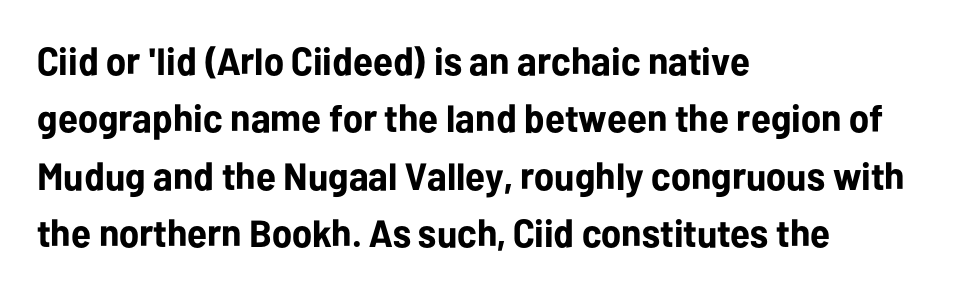
{"serif": "no", "italic": "no", "bold": "yes", "weight": "bold", "width": "normal", "stroke_contrast": "low", "x_height": "medium", "monospaced": "no", "underline": "no", "align": "left", "line_spacing": "normal", "line_spacing_ratio": 1.51, "letter_spacing": "normal", "letter_spacing_em": 0.0, "glyph_px": 38}
